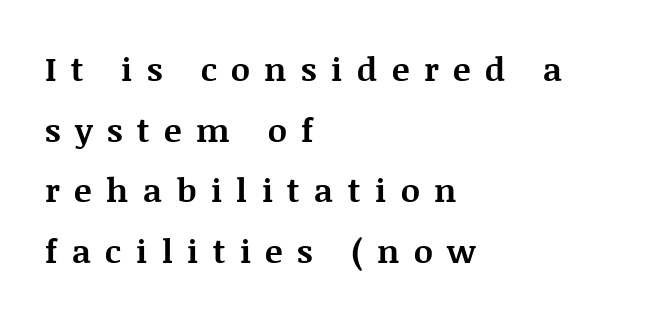
{"serif": "yes", "italic": "no", "bold": "yes", "weight": "bold", "width": "normal", "stroke_contrast": "medium", "x_height": "large", "monospaced": "no", "underline": "no", "align": "left", "line_spacing_ratio": 1.84, "letter_spacing": "wide", "letter_spacing_em": 0.44, "glyph_px": 33}
